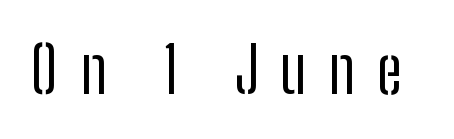
Q: Is the text bold? A: No.
Q: Is the text italic (slanted)? A: No, it is upright.
Q: Is the typeface a serif or a sans-serif typeface? A: Sans-serif.
Q: Is the text underlined? A: No.
Q: Is the spacing between letters normal or unusually wide? A: Unusually wide.
Q: Width (condensed, normal, or wide)? A: Condensed.
Q: Stroke contrast? A: Low.
Q: x-height? A: Medium.
Q: Monospaced? A: No.
